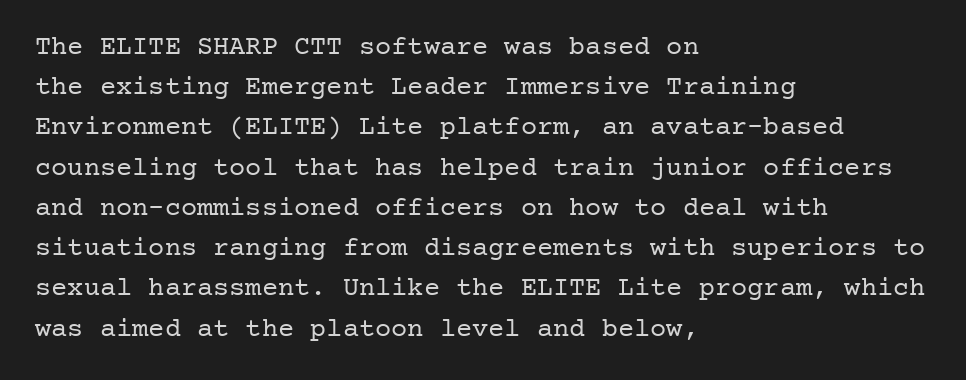
Q: Is the text bold? A: No.
Q: Is the text italic (slanted)? A: No, it is upright.
Q: Is the text underlined? A: No.
Q: How is the paragraph aligned? A: Left-aligned.
Q: Is the spacing between letters normal or unusually wide? A: Normal.
Q: Is the spacing between lines tight, normal or loose? A: Normal.
